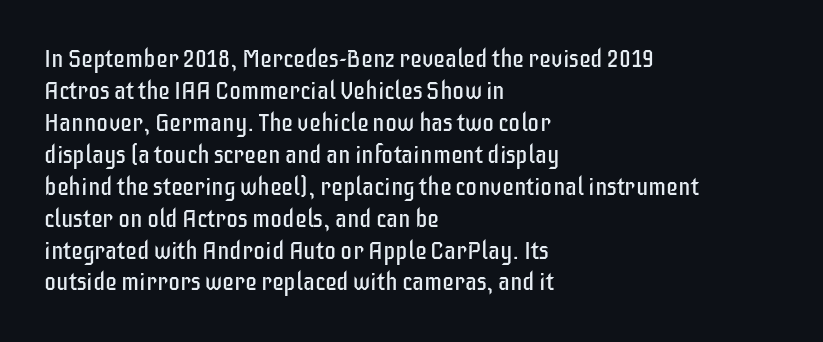
The image shows 24 px text type, upright; set left-aligned, normal line spacing (1.33x), normal letter spacing, not underlined.
